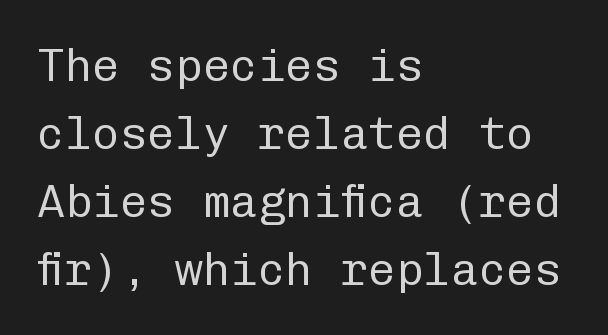
A quiet, ordinary-to-light weight characterises the typeface. The lines sit at an ordinary, default distance from one another. The characters display no serif detailing; their extremities are plain. Rule under the text: the space is simply empty.
